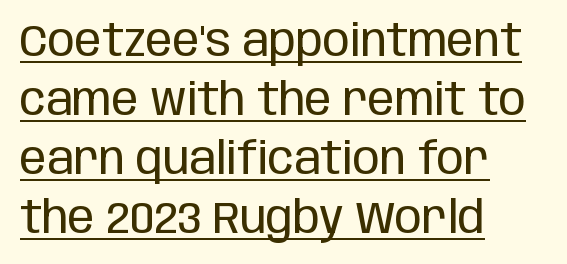
Is the letter spacing exaggerated? No — it looks like the ordinary default. The leading is moderate, giving the passage an even texture. Is this a fixed-width face? No — the glyphs have proportional, varying widths. Summary of weight: not heavy and not bold. Examine the stroke ends and you'll find no serifs.
